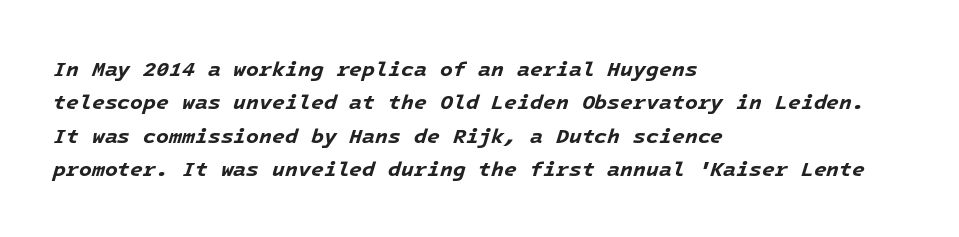
The image shows 21 px bold type, italic (leaning right); set left-aligned, normal line spacing (1.59x), normal letter spacing, not underlined.
